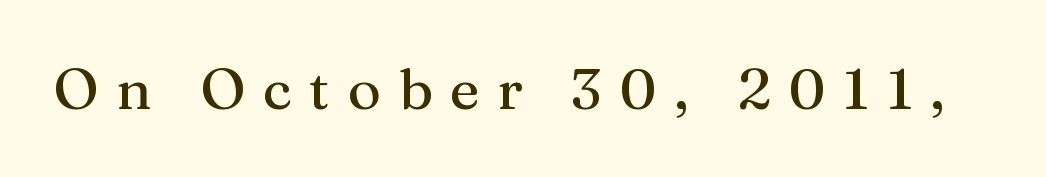
{"serif": "yes", "italic": "no", "width": "normal", "stroke_contrast": "medium", "x_height": "medium", "monospaced": "no", "underline": "no", "letter_spacing": "wide", "letter_spacing_em": 0.31, "glyph_px": 57}
